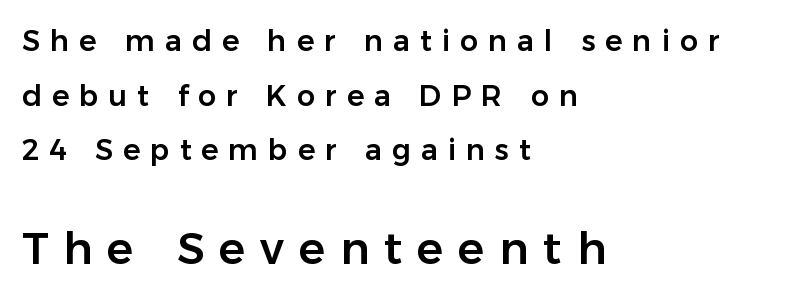
Classification — sans serif. Notice how the passage keeps a crisp vertical edge on the left only. The rendering uses natural spacing where letterforms have individual widths. Spacing between characters has been opened up far beyond the box default. Unlike italic type, these characters show no tilt at all. Clear beneath every line of the passage.
